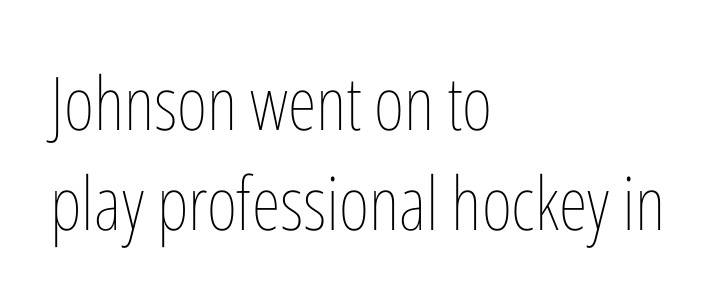
{"italic": "no", "bold": "no", "weight": "thin", "width": "condensed", "stroke_contrast": "low", "x_height": "medium", "monospaced": "no", "underline": "no", "align": "left", "line_spacing": "normal", "line_spacing_ratio": 1.35, "letter_spacing": "normal", "letter_spacing_em": 0.0, "glyph_px": 74}
